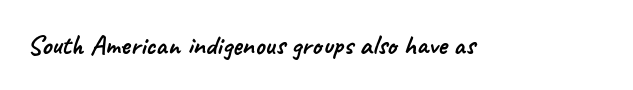
The image shows 28 px sans-serif type; set normal letter spacing, not underlined; low stroke contrast and a small x-height.
